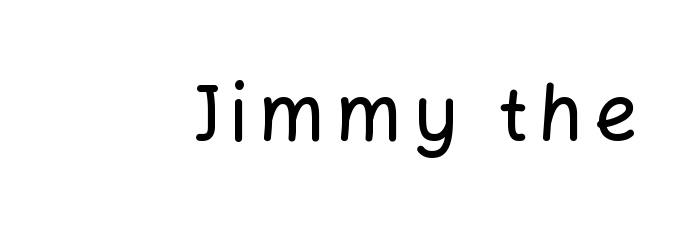
{"serif": "no", "italic": "no", "width": "normal", "stroke_contrast": "low", "x_height": "medium", "monospaced": "no", "underline": "no", "glyph_px": 77}
